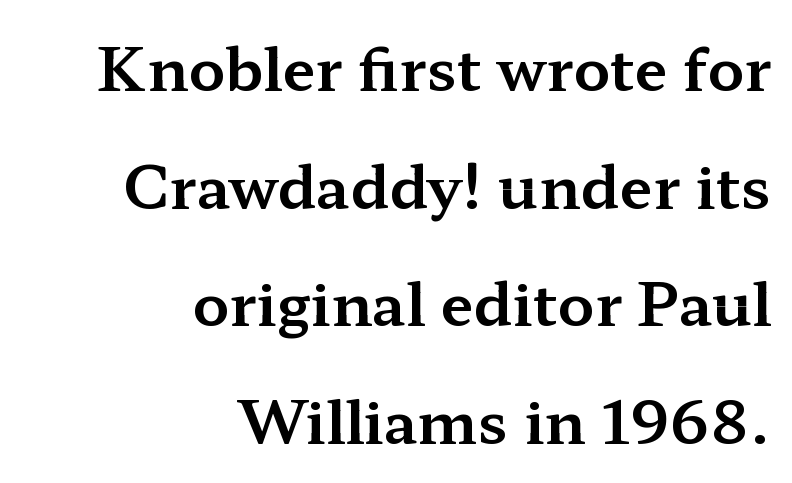
A typesetter would call this proportional, since set widths differ per character. The rag falls on the left side of this text block. The characters display serif detailing at their extremities. The line-height multiplier appears high, well above default. The strip under each line holds only bare page.
